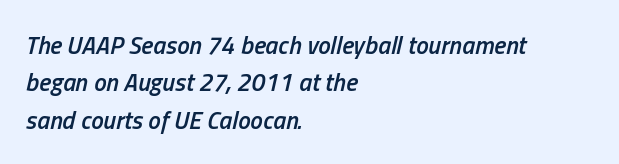
The image shows 25 px text type, italic (leaning right); set left-aligned, normal line spacing (1.5x), normal letter spacing, not underlined.
